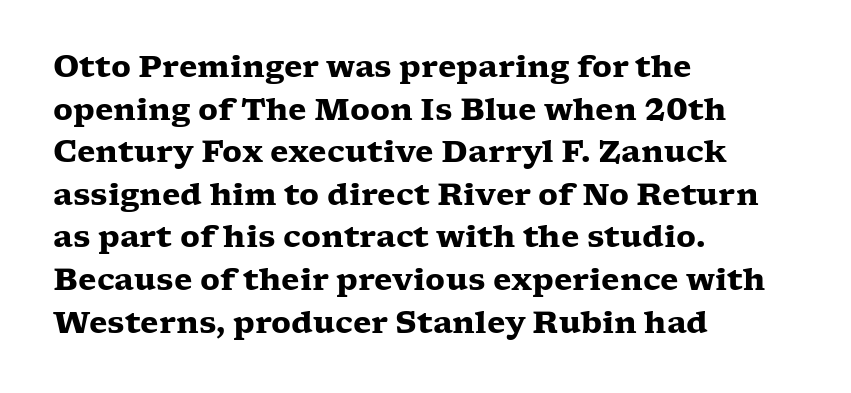
The image shows 30 px heavy, wide serif type, upright; set left-aligned, normal line spacing (1.42x), normal letter spacing, not underlined; low stroke contrast and a medium x-height.
